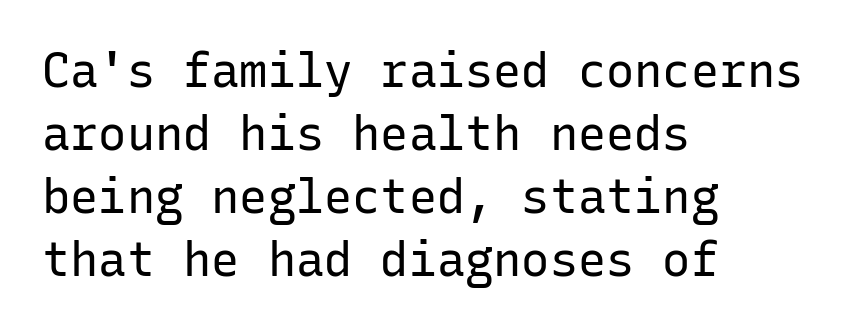
Typographically, this falls in the sans-serif category. No extra ink here — the face is not bold. Vertical strokes here are truly vertical. Glance below the letters and you will spot only blank space.
